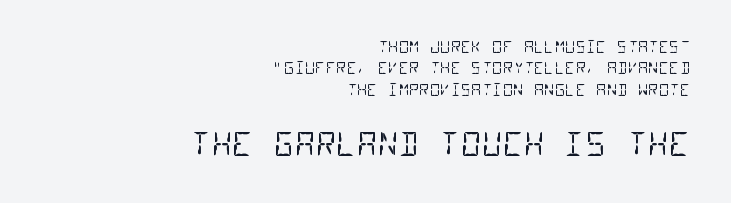
The image shows 32 px regular-weight, condensed sans-serif type, monospaced; set right-aligned, normal line spacing (1.34x), normal letter spacing, not underlined; the second (bottom) block is 2.0x larger; low stroke contrast and a large x-height.
